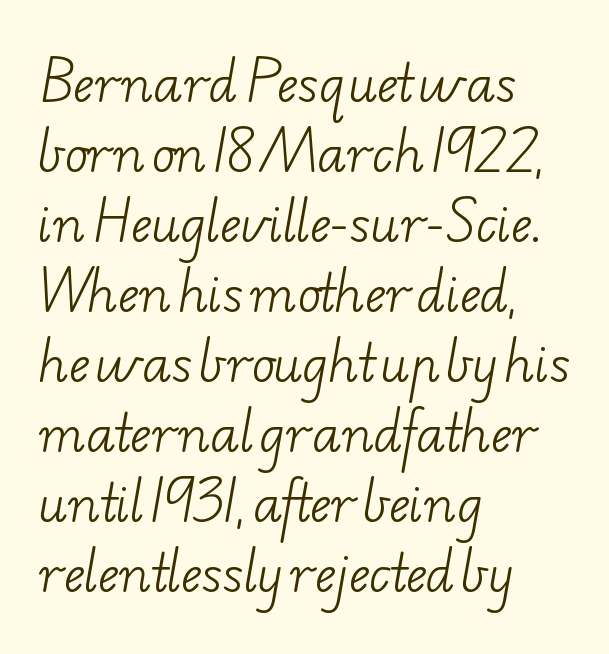
{"serif": "yes", "bold": "no", "weight": "light", "width": "wide", "stroke_contrast": "low", "x_height": "small", "monospaced": "no", "underline": "no", "align": "left", "line_spacing": "normal", "line_spacing_ratio": 1.43, "letter_spacing": "normal", "letter_spacing_em": 0.0, "glyph_px": 49}
